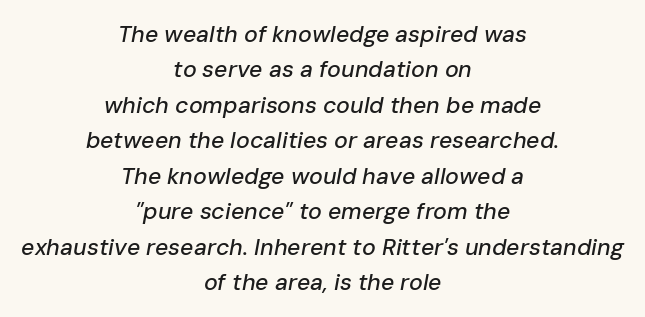
Q: Is the text italic (slanted)? A: Yes, it leans right by about 10 degrees.
Q: Is the text underlined? A: No.
Q: How is the paragraph aligned? A: Centered.
Q: Is the spacing between letters normal or unusually wide? A: Normal.
Q: Is the spacing between lines tight, normal or loose? A: Normal.
